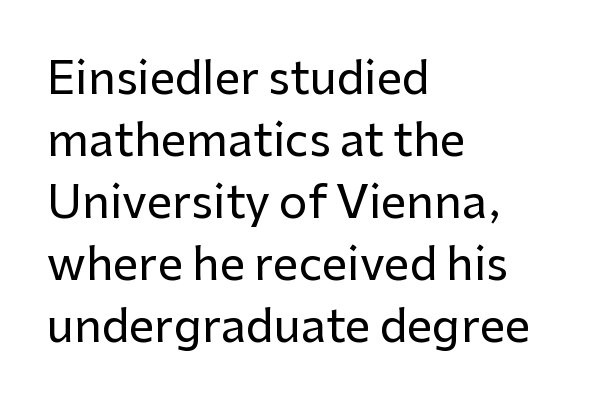
The image shows 45 px sans-serif type, upright; set left-aligned, normal line spacing (1.38x), normal letter spacing, not underlined; low stroke contrast and a medium x-height.
